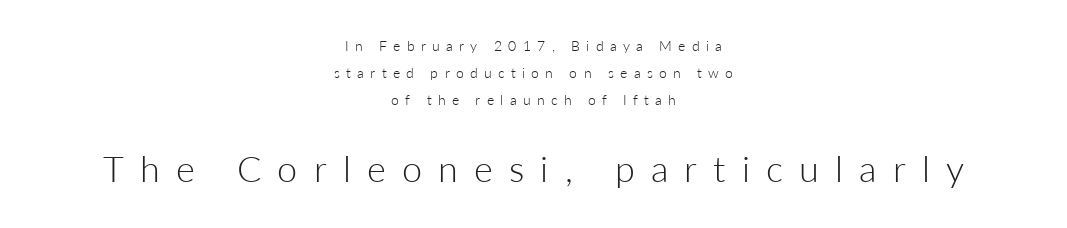
{"serif": "no", "italic": "no", "bold": "no", "weight": "light", "width": "normal", "stroke_contrast": "low", "x_height": "medium", "monospaced": "no", "underline": "no", "align": "center", "line_spacing": "loose", "line_spacing_ratio": 1.92, "letter_spacing": "wide", "letter_spacing_em": 0.45, "larger_block": "second", "size_ratio": 2.57, "glyph_px": 36}
